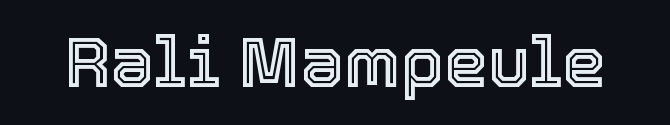
The image shows 70 px text type, upright; set normal letter spacing, not underlined; a medium x-height.
